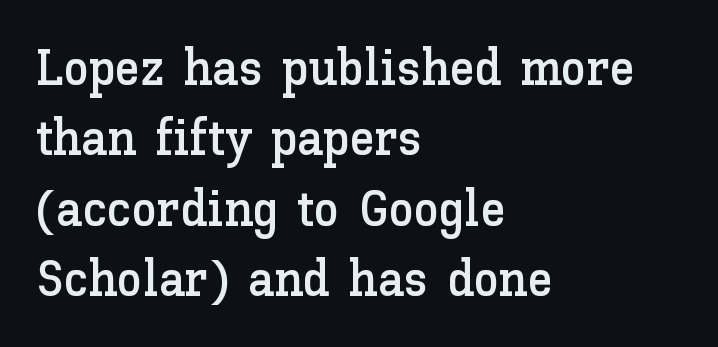
The image shows 51 px text type, upright; set left-aligned, normal line spacing (1.38x), normal letter spacing, not underlined; low stroke contrast and a medium x-height.
